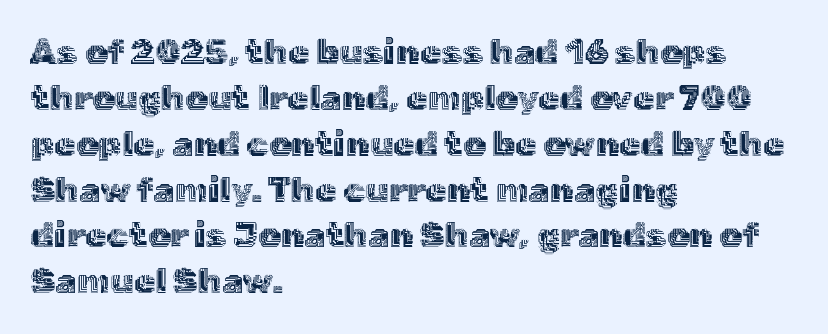
Q: Is the text italic (slanted)? A: No, it is upright.
Q: Is the text underlined? A: No.
Q: How is the paragraph aligned? A: Left-aligned.
Q: Is the spacing between letters normal or unusually wide? A: Normal.
Q: Is the spacing between lines tight, normal or loose? A: Normal.
Q: Width (condensed, normal, or wide)? A: Normal.
Q: x-height? A: Medium.
Q: Monospaced? A: No.
